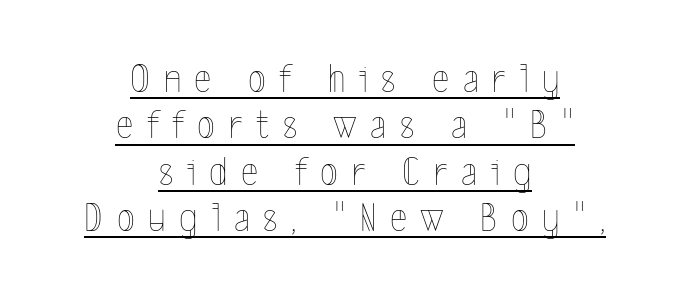
Q: Is the text bold? A: No.
Q: Is the text italic (slanted)? A: No, it is upright.
Q: Is the text underlined? A: Yes.
Q: How is the paragraph aligned? A: Centered.
Q: Is the spacing between letters normal or unusually wide? A: Unusually wide.
Q: Is the spacing between lines tight, normal or loose? A: Tight.
Q: Width (condensed, normal, or wide)? A: Condensed.
Q: x-height? A: Medium.
Q: Monospaced? A: No.
